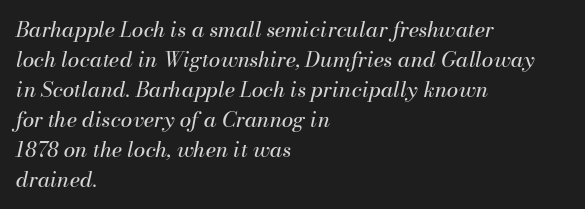
{"italic": "yes", "lean": "right", "slant_degrees": 13, "bold": "no", "underline": "no", "align": "left", "line_spacing": "normal", "line_spacing_ratio": 1.43, "letter_spacing": "normal", "letter_spacing_em": 0.0, "glyph_px": 21}
